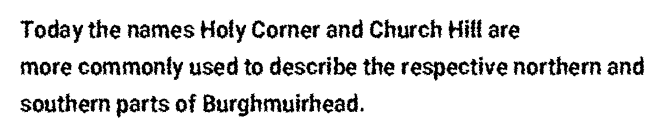
Interline gaps are of average width in this sample. The letters stand upright; this is a roman face. The face used here is rendered with its standard letterfit. Leftover space on each line is placed entirely after the last word. Beneath every word, the page is bare.
